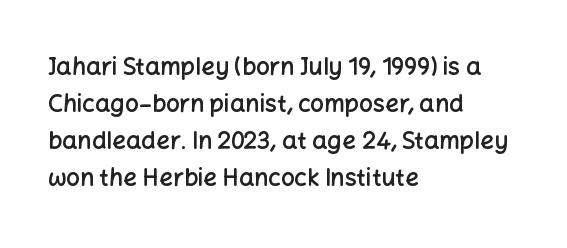
Leading matches the norm, producing a regular column. This is roman type, the default non-slanted kind. Students, note that the glyphs here touch the page at normal intervals. Anything drawn beneath the words? Only blank space.
